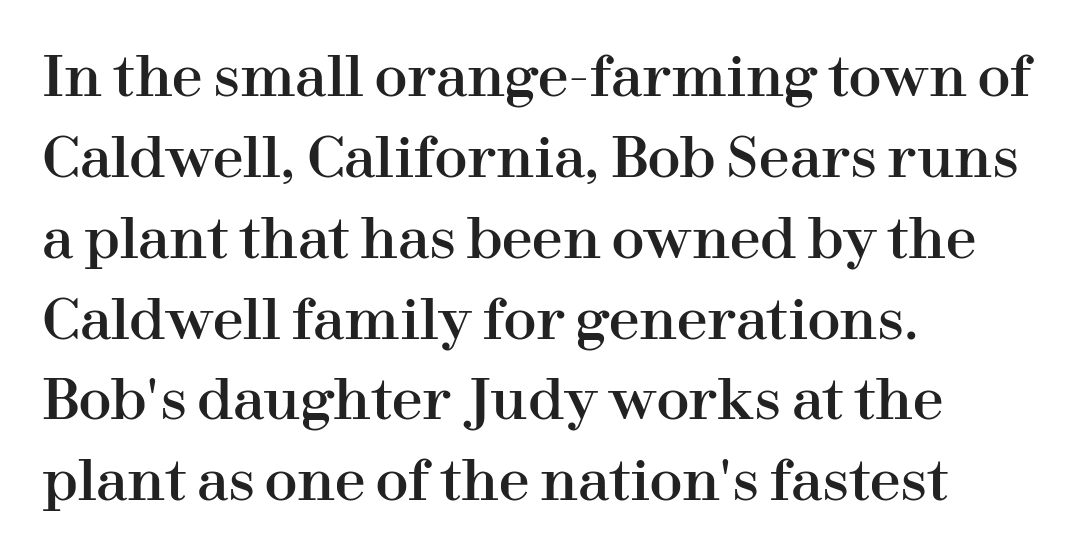
Q: Is the text italic (slanted)? A: No, it is upright.
Q: Is the typeface a serif or a sans-serif typeface? A: Serif.
Q: Is the text underlined? A: No.
Q: How is the paragraph aligned? A: Left-aligned.
Q: Is the spacing between letters normal or unusually wide? A: Normal.
Q: Is the spacing between lines tight, normal or loose? A: Normal.
Q: Width (condensed, normal, or wide)? A: Normal.
Q: Stroke contrast? A: High.
Q: x-height? A: Medium.
Q: Monospaced? A: No.
